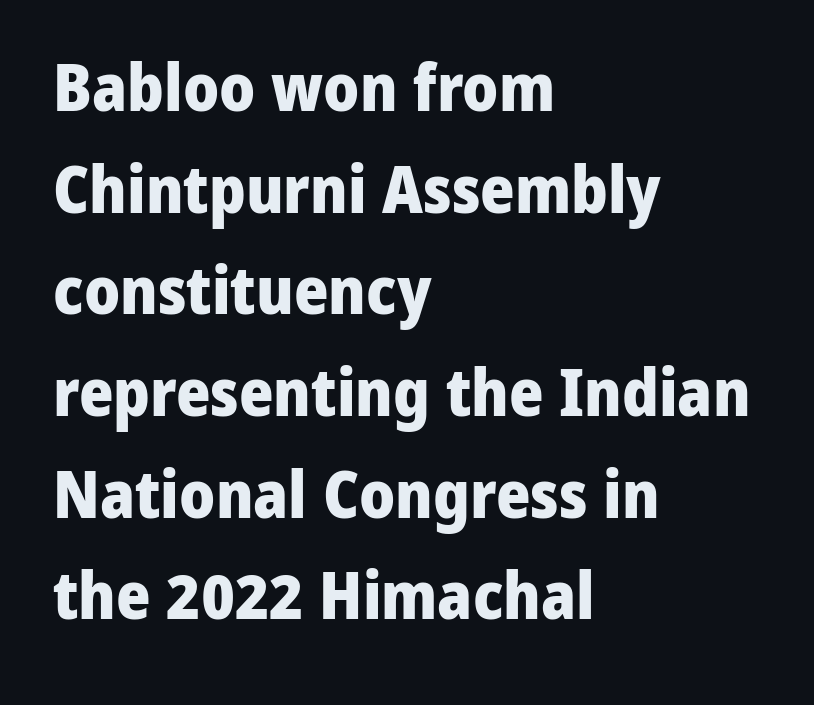
The image shows 66 px heavy sans-serif type, upright; set left-aligned, normal line spacing (1.54x), normal letter spacing, not underlined; low stroke contrast and a medium x-height.
